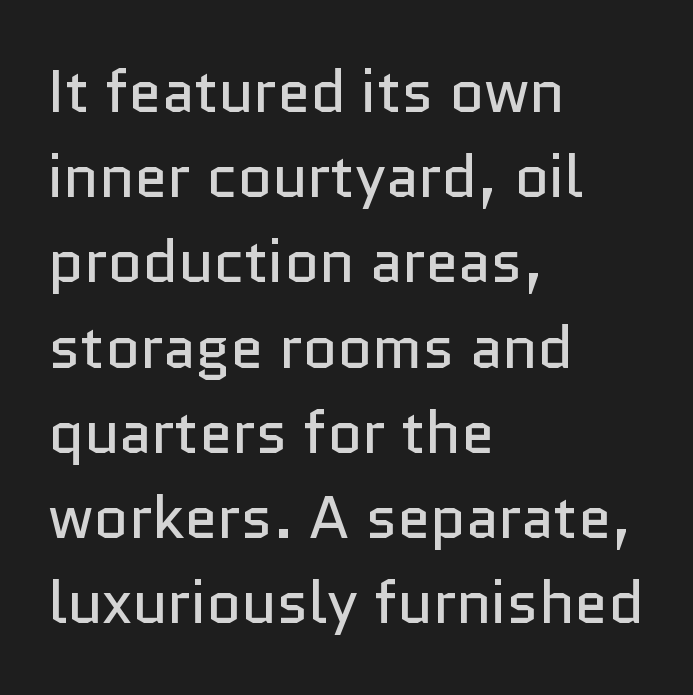
{"serif": "no", "italic": "no", "bold": "no", "weight": "regular", "width": "normal", "stroke_contrast": "low", "x_height": "medium", "monospaced": "no", "underline": "no", "align": "left", "line_spacing": "normal", "line_spacing_ratio": 1.42, "letter_spacing": "normal", "letter_spacing_em": 0.0, "glyph_px": 60}
